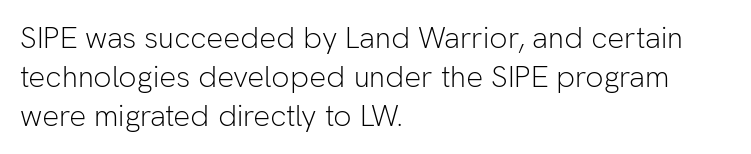
The image shows 30 px light sans-serif type, upright; set left-aligned, normal line spacing (1.3x), normal letter spacing, not underlined; low stroke contrast and a medium x-height.
